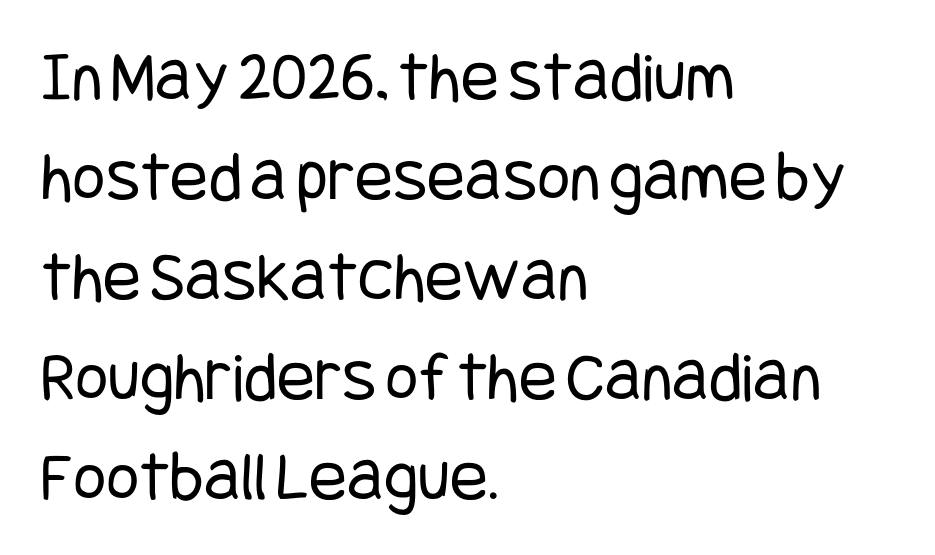
Q: Is the text bold? A: No.
Q: Is the text italic (slanted)? A: No, it is upright.
Q: Is the typeface a serif or a sans-serif typeface? A: Sans-serif.
Q: Is the text underlined? A: No.
Q: How is the paragraph aligned? A: Left-aligned.
Q: Is the spacing between letters normal or unusually wide? A: Normal.
Q: Is the spacing between lines tight, normal or loose? A: Normal.
Q: Width (condensed, normal, or wide)? A: Condensed.
Q: Stroke contrast? A: Low.
Q: x-height? A: Large.
